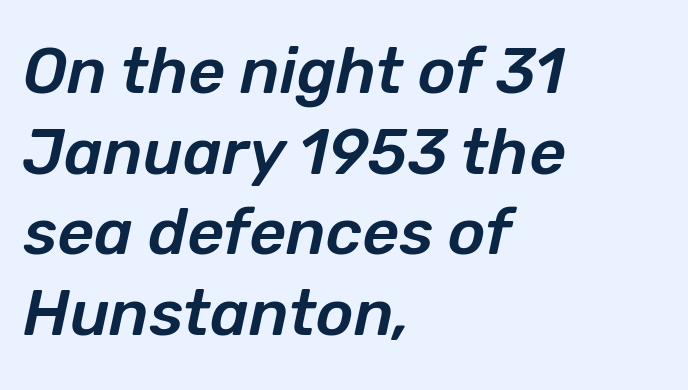
{"italic": "yes", "lean": "right", "slant_degrees": 12, "width": "normal", "stroke_contrast": "low", "x_height": "medium", "monospaced": "no", "underline": "no", "align": "left", "line_spacing": "normal", "line_spacing_ratio": 1.26, "letter_spacing": "normal", "letter_spacing_em": 0.0, "glyph_px": 64}
